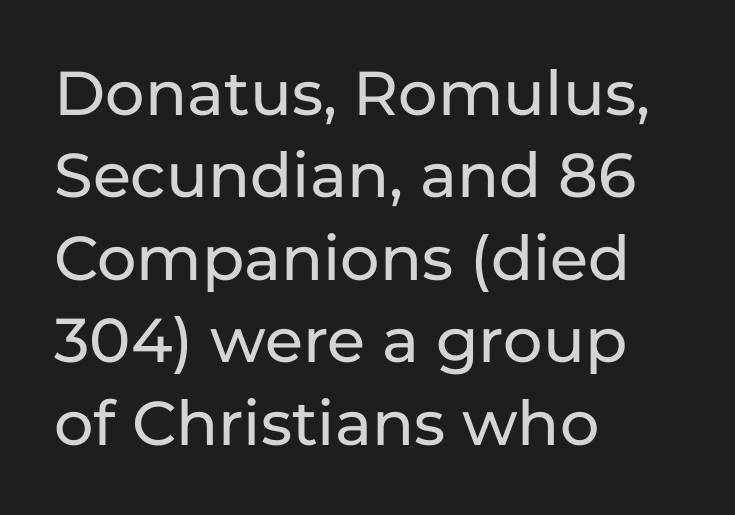
Do the characters align in a grid? No, the font is proportional. The letters stand upright; this is a roman face. Summary of vertical rhythm: regular, with standard interline spacing. Note: no serifs on the glyphs. Standard letterfit; no display-style spreading of the glyphs. Compared with a centered layout, this one pins lines to the left instead.
